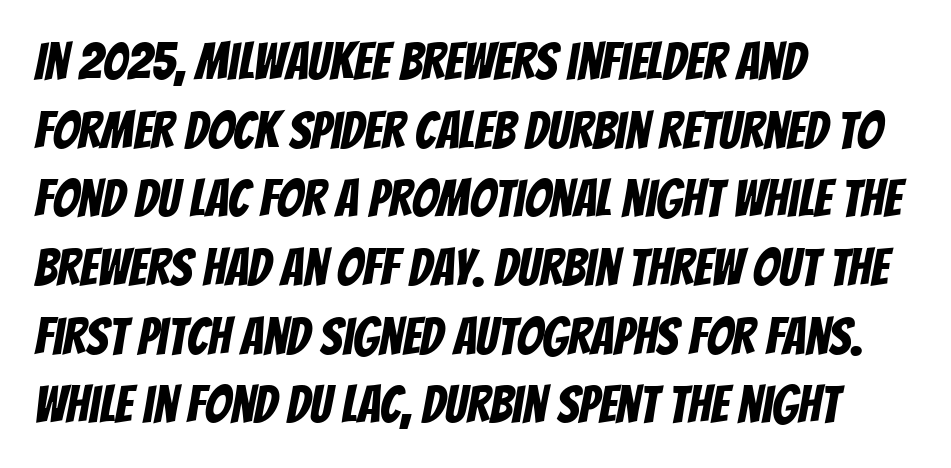
The image shows 52 px condensed sans-serif type; set left-aligned, normal line spacing (1.32x), normal letter spacing, not underlined; low stroke contrast and a large x-height.
